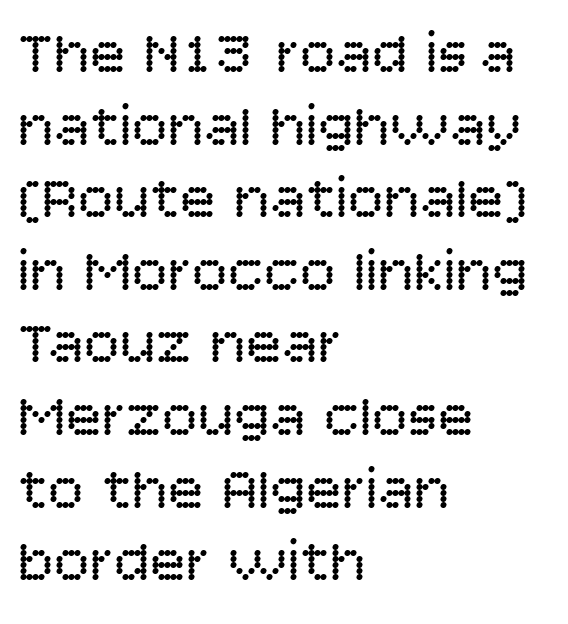
The image shows 60 px regular-weight sans-serif type, upright; set left-aligned, line spacing 1.21x, normal letter spacing, not underlined; low stroke contrast and a large x-height.
